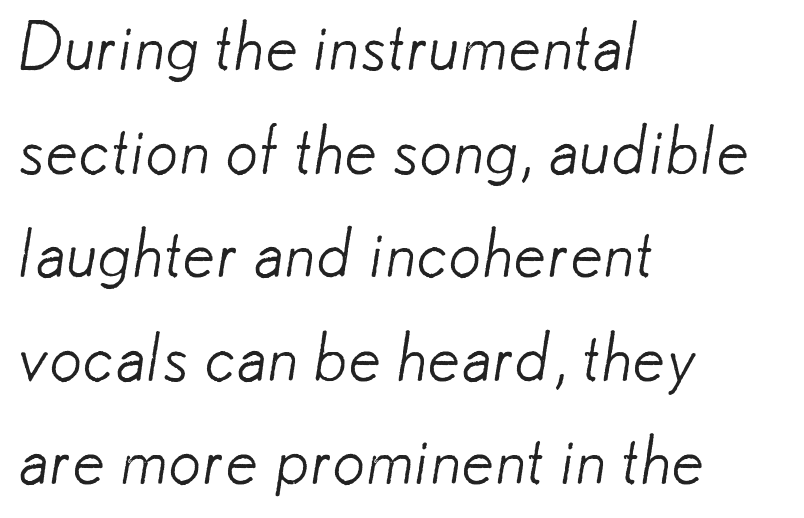
Q: Is the text bold? A: No.
Q: Is the typeface a serif or a sans-serif typeface? A: Sans-serif.
Q: Is the text underlined? A: No.
Q: How is the paragraph aligned? A: Left-aligned.
Q: Is the spacing between letters normal or unusually wide? A: Normal.
Q: Is the spacing between lines tight, normal or loose? A: Normal.
Q: Width (condensed, normal, or wide)? A: Normal.
Q: Stroke contrast? A: Low.
Q: x-height? A: Small.
Q: Monospaced? A: No.
